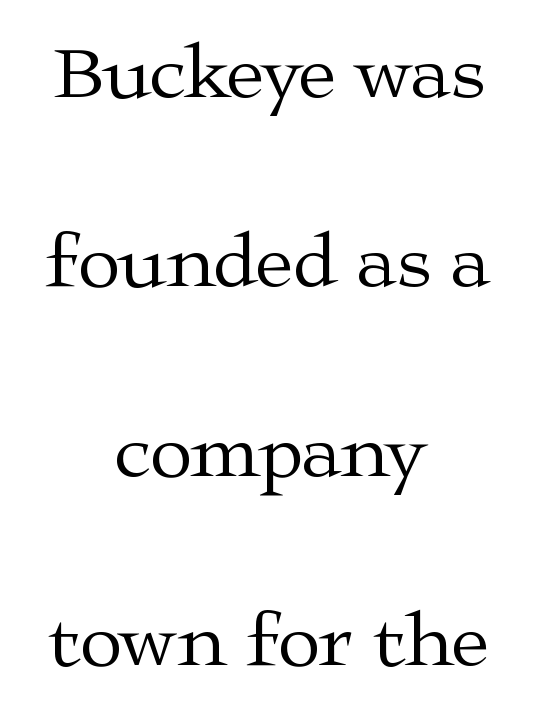
The image shows 77 px regular-weight, wide serif type, upright; set centered, loose line spacing (2.46x), normal letter spacing, not underlined; medium stroke contrast and a medium x-height.
